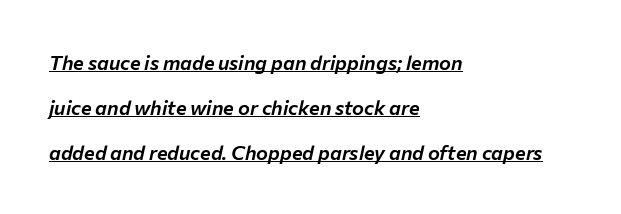
Q: Is the text italic (slanted)? A: Yes, it leans right by about 12 degrees.
Q: Is the text underlined? A: Yes.
Q: How is the paragraph aligned? A: Left-aligned.
Q: Is the spacing between letters normal or unusually wide? A: Normal.
Q: Is the spacing between lines tight, normal or loose? A: Loose.
